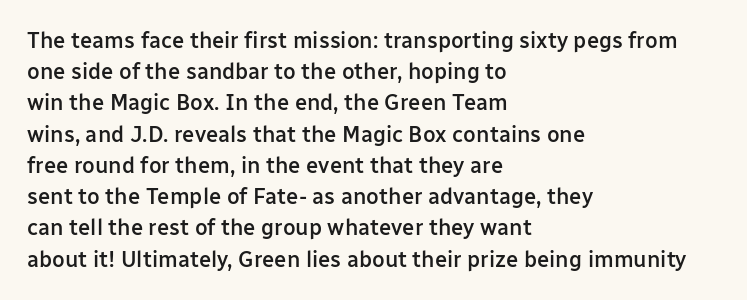
{"italic": "no", "bold": "semi", "underline": "no", "align": "left", "line_spacing": "normal", "line_spacing_ratio": 1.42, "letter_spacing": "normal", "letter_spacing_em": 0.0, "glyph_px": 22}
